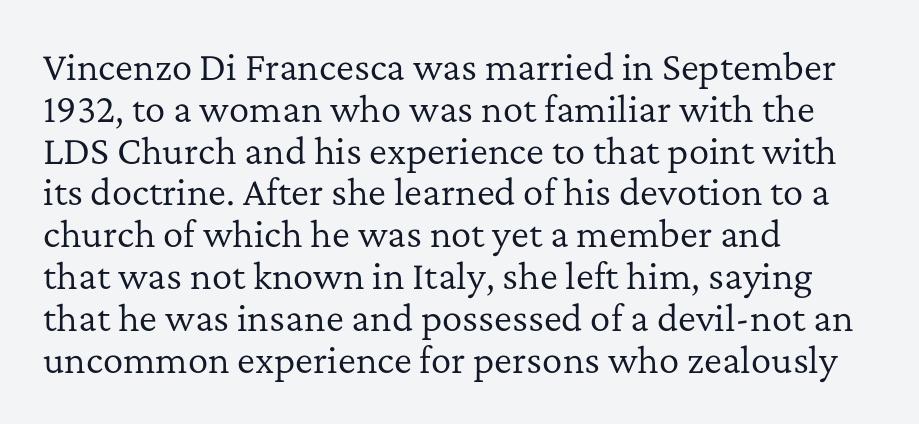
{"serif": "yes", "italic": "no", "bold": "no", "weight": "regular", "width": "normal", "stroke_contrast": "low", "x_height": "medium", "monospaced": "no", "underline": "no", "align": "left", "line_spacing_ratio": 1.23, "letter_spacing": "normal", "letter_spacing_em": 0.0, "glyph_px": 34}
